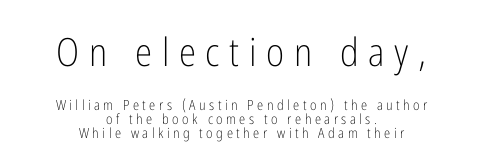
Q: Is the text bold? A: No.
Q: Is the text italic (slanted)? A: No, it is upright.
Q: Is the typeface a serif or a sans-serif typeface? A: Sans-serif.
Q: Is the text underlined? A: No.
Q: How is the paragraph aligned? A: Centered.
Q: Is the spacing between letters normal or unusually wide? A: Unusually wide.
Q: Is the spacing between lines tight, normal or loose? A: Tight.
Q: Which block of text is set in a larger size, the first (top) or the second (bottom)? A: The first (top) one.
Q: Width (condensed, normal, or wide)? A: Condensed.
Q: Stroke contrast? A: Low.
Q: x-height? A: Medium.
Q: Monospaced? A: No.
